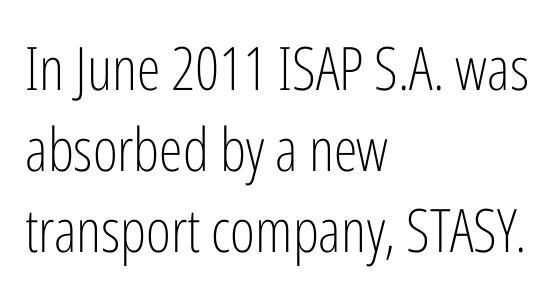
Q: Is the text bold? A: No.
Q: Is the text italic (slanted)? A: No, it is upright.
Q: Is the typeface a serif or a sans-serif typeface? A: Sans-serif.
Q: Is the text underlined? A: No.
Q: How is the paragraph aligned? A: Left-aligned.
Q: Is the spacing between letters normal or unusually wide? A: Normal.
Q: Is the spacing between lines tight, normal or loose? A: Normal.
Q: Width (condensed, normal, or wide)? A: Condensed.
Q: Stroke contrast? A: Low.
Q: x-height? A: Medium.
Q: Monospaced? A: No.
